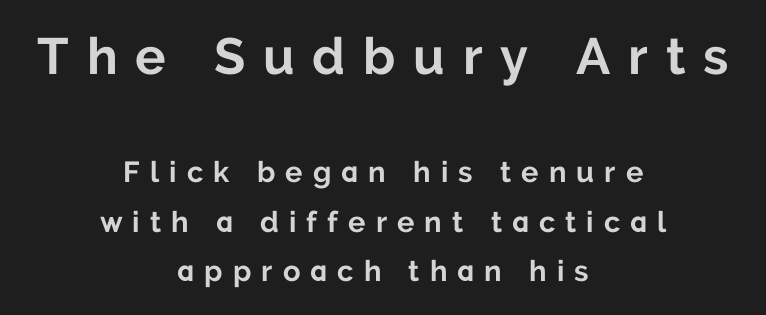
{"serif": "no", "italic": "no", "bold": "yes", "weight": "bold", "width": "normal", "stroke_contrast": "low", "x_height": "medium", "monospaced": "no", "underline": "no", "align": "center", "line_spacing_ratio": 1.71, "letter_spacing": "wide", "letter_spacing_em": 0.35, "larger_block": "first", "size_ratio": 1.76, "glyph_px": 51}
